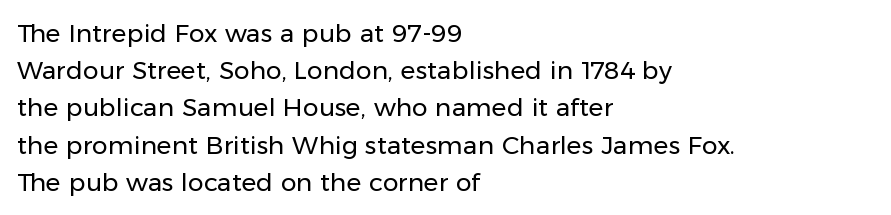
Q: Is the text bold? A: No.
Q: Is the text italic (slanted)? A: No, it is upright.
Q: Is the text underlined? A: No.
Q: How is the paragraph aligned? A: Left-aligned.
Q: Is the spacing between letters normal or unusually wide? A: Normal.
Q: Is the spacing between lines tight, normal or loose? A: Normal.
